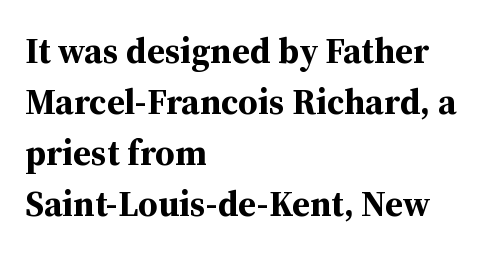
The image shows 36 px bold serif type, upright; set left-aligned, normal line spacing (1.42x), normal letter spacing, not underlined; medium stroke contrast and a medium x-height.
